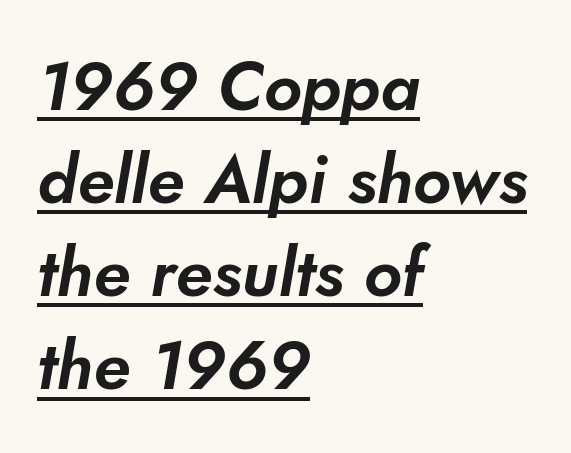
Check the space under the baseline: a stroke is drawn there. This sample uses plain, unmodified letter spacing. The designer went with a sans here, leaving each stem footless. Think of a printed novel: that variable character pitch is what you see here. Reading down the block, your eye returns to a fixed left position each line.
